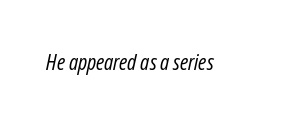
Compared with typical body copy, the letter spacing here is the same. Style check: oblique. Stems here are at most as thick as an everyday book face. Bare-footed words on every line.
